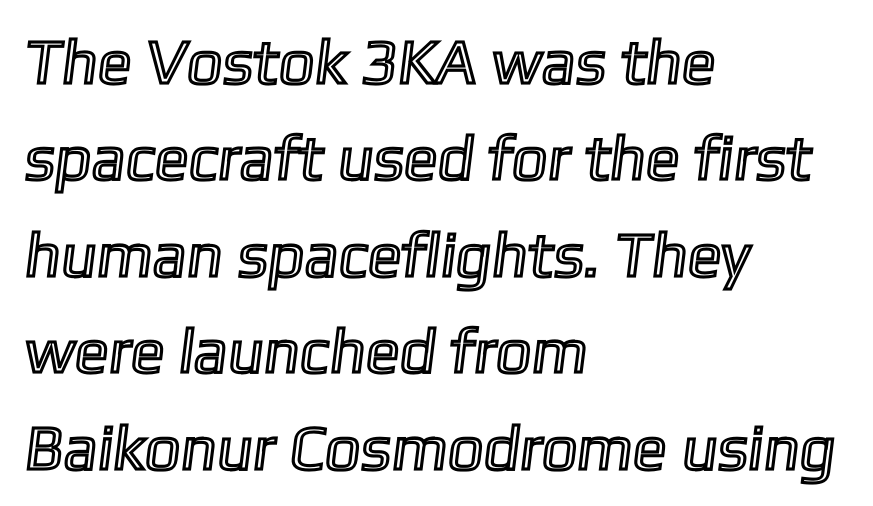
The text block is weighted toward the left margin, trailing off unevenly rightward. The block of text has a typical density, with ordinary space between rows. Characters follow at the spacing the type designer built in. Plain, unruled lines of type. Varying glyph widths throughout — classic text-font behaviour.
